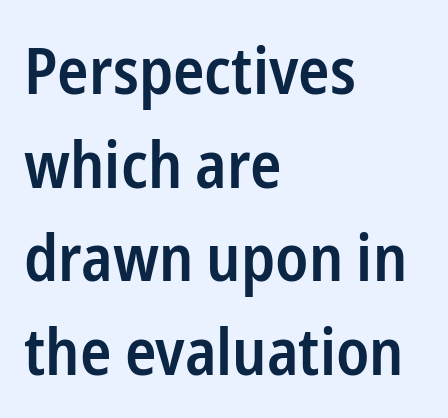
The image shows 65 px semibold, condensed sans-serif type, upright; set left-aligned, normal line spacing (1.44x), normal letter spacing, not underlined; low stroke contrast and a medium x-height.
